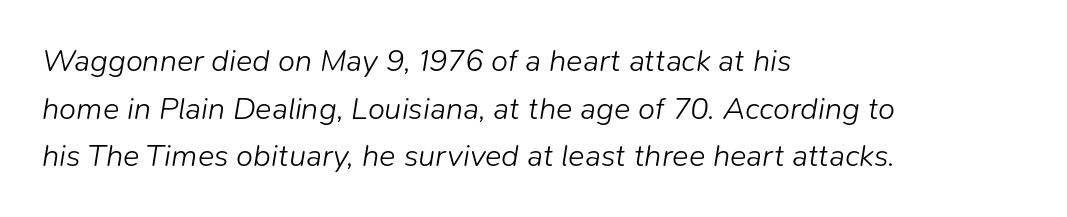
The string is rendered with underlining switched off. Vertical stems look standard width or narrower in stroke. The ragged edge is on the right, which tells us the setting is flush left. The designer left line spacing at the default. Compared with ordinary roman type, these characters are visibly tilted. These lines are rendered in a variable-pitch font.
